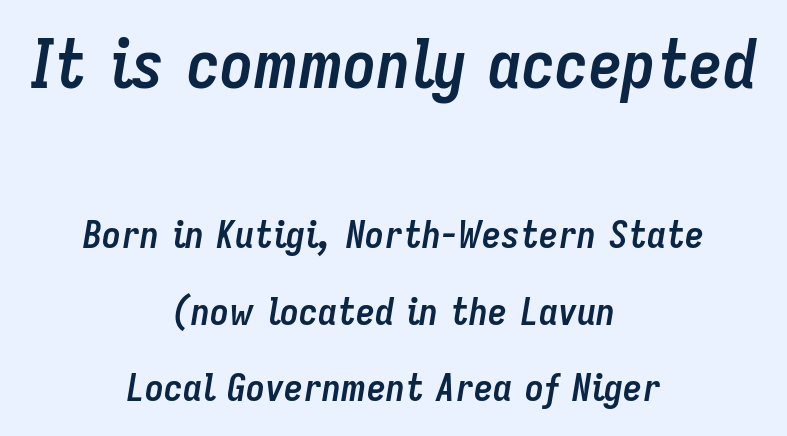
{"italic": "yes", "lean": "right", "slant_degrees": 9, "bold": "yes", "weight": "semibold", "width": "condensed", "stroke_contrast": "low", "x_height": "medium", "monospaced": "no", "underline": "no", "align": "center", "line_spacing": "loose", "line_spacing_ratio": 2.01, "letter_spacing": "normal", "letter_spacing_em": 0.0, "larger_block": "first", "size_ratio": 1.76, "glyph_px": 67}
